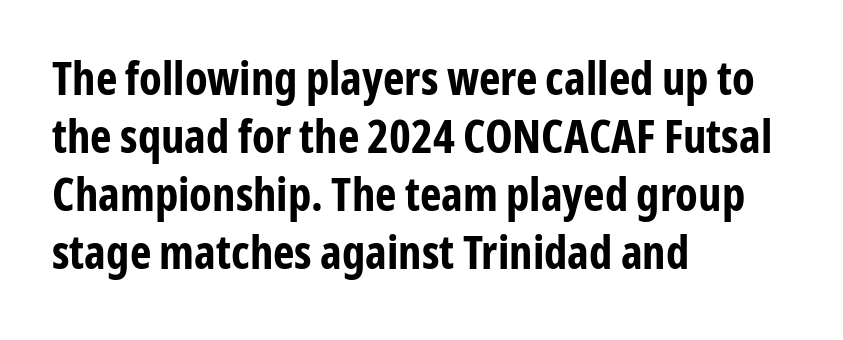
{"serif": "no", "italic": "no", "bold": "yes", "weight": "bold", "width": "condensed", "stroke_contrast": "low", "x_height": "medium", "monospaced": "no", "underline": "no", "align": "left", "line_spacing": "normal", "line_spacing_ratio": 1.26, "letter_spacing": "normal", "letter_spacing_em": 0.0, "glyph_px": 46}
